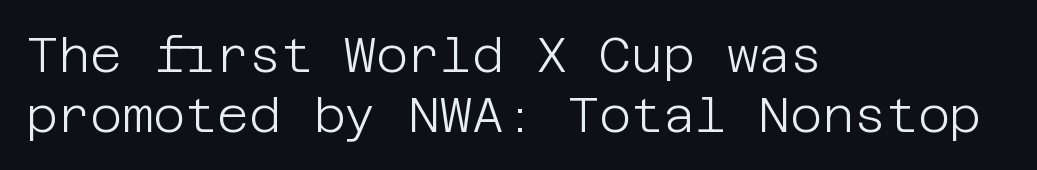
No extra ink here — the face is not bold. Posture: vertical. A typesetter would label this face a sans. Spacing between characters is what you'd get straight out of the box. No word sits above an underline.
